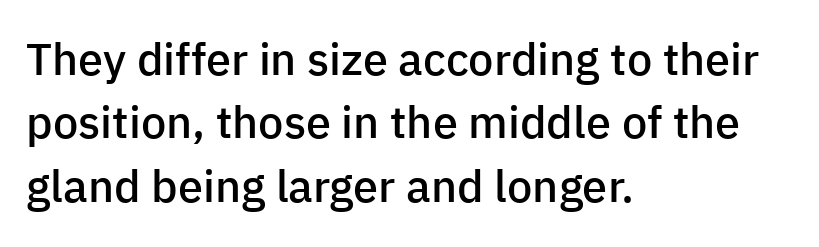
{"serif": "no", "italic": "no", "bold": "semi", "weight": "semibold", "width": "normal", "stroke_contrast": "low", "x_height": "medium", "monospaced": "no", "underline": "no", "align": "left", "line_spacing": "normal", "line_spacing_ratio": 1.41, "letter_spacing": "normal", "letter_spacing_em": 0.0, "glyph_px": 45}
